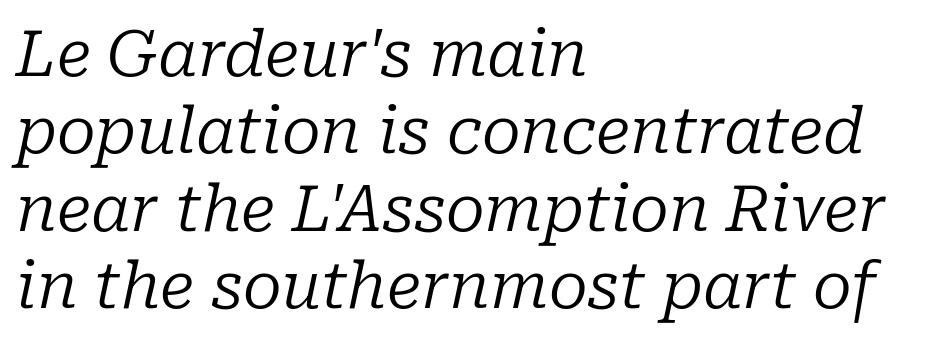
Stems here are at most as thick as an everyday book face. The face used here is proportionally spaced, like ordinary book or web type. To sum up the face: it has serifs. How are the letters spaced? Ordinarily, with no added tracking. The font's italic variant was chosen for this text. All the whitespace from short lines collects on the right.
